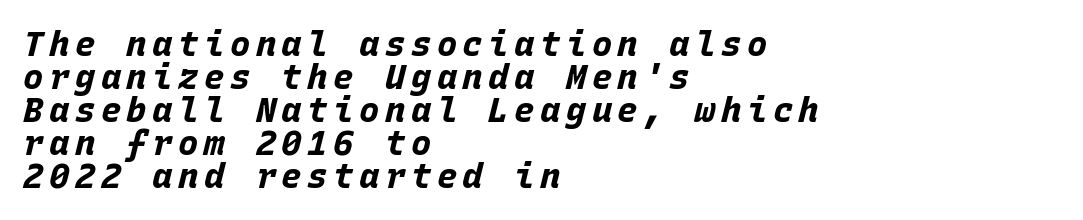
Q: Is the text bold? A: Yes.
Q: Is the text italic (slanted)? A: Yes, it leans right by about 15 degrees.
Q: Is the text underlined? A: No.
Q: How is the paragraph aligned? A: Left-aligned.
Q: Is the spacing between lines tight, normal or loose? A: Tight.
Q: Width (condensed, normal, or wide)? A: Normal.
Q: Stroke contrast? A: Low.
Q: x-height? A: Large.
Q: Monospaced? A: Yes.
